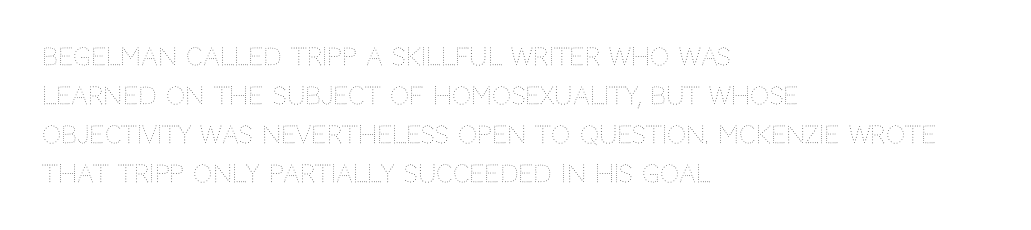
The image shows 24 px text type, upright; set left-aligned, normal line spacing (1.62x), normal letter spacing, not underlined.
